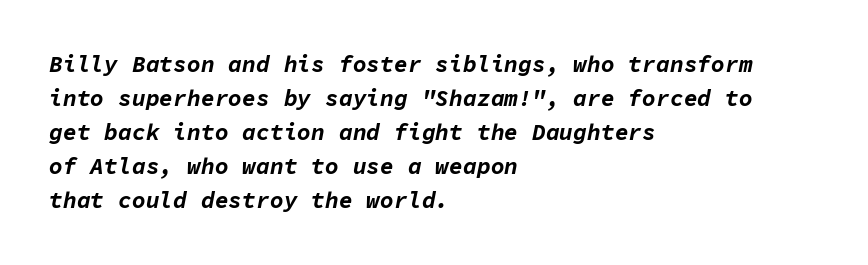
The string is rendered with underlining switched off. The letters are bold, with thick, heavy strokes. The passage shown stacks its lines at a standard gap. Would a proofreader flag this as italicized? Yes. If you drew a ruler down the left edge, every line would touch it. How are the letters spaced? Ordinarily, with no added tracking.
